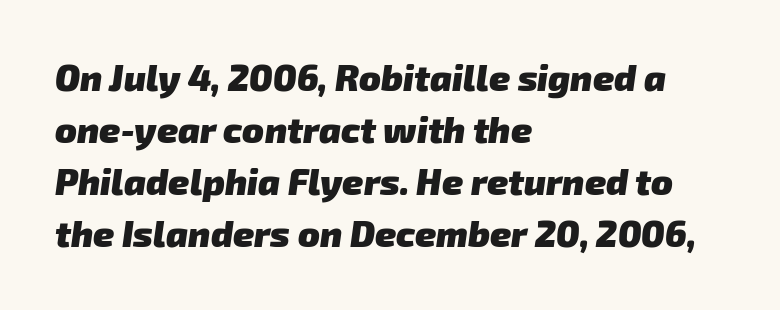
Q: Is the text bold? A: Yes.
Q: Is the typeface a serif or a sans-serif typeface? A: Sans-serif.
Q: Is the text underlined? A: No.
Q: How is the paragraph aligned? A: Left-aligned.
Q: Is the spacing between letters normal or unusually wide? A: Normal.
Q: Is the spacing between lines tight, normal or loose? A: Normal.
Q: Width (condensed, normal, or wide)? A: Normal.
Q: Stroke contrast? A: Low.
Q: x-height? A: Medium.
Q: Monospaced? A: No.
